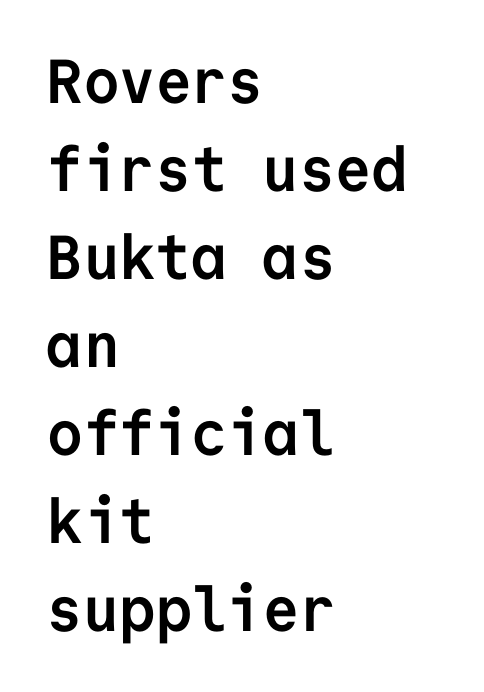
The image shows 62 px semibold sans-serif type, upright, monospaced; set left-aligned, normal line spacing (1.42x), normal letter spacing, not underlined; low stroke contrast and a medium x-height.
